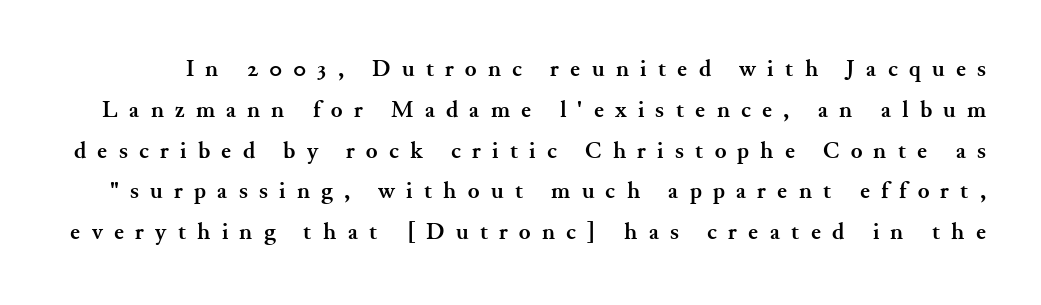
The image shows 24 px bold type, upright; set normal line spacing (1.7x), unusually wide letter spacing (+0.47 em), not underlined.
